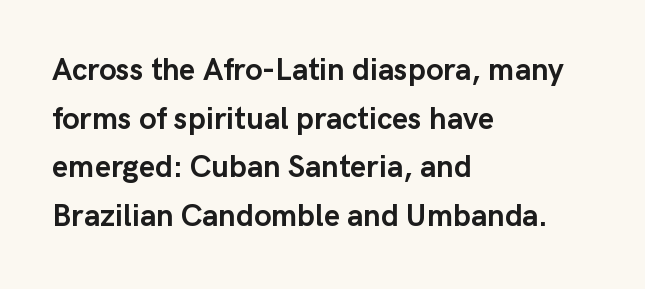
The image shows 31 px semibold sans-serif type, upright; set left-aligned, normal line spacing (1.57x), normal letter spacing, not underlined; low stroke contrast and a medium x-height.
